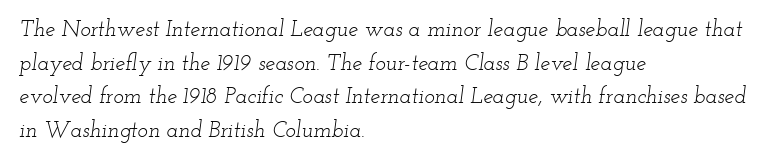
Descenders hang freely into open space. Each stroke keeps to a modest, everyday thickness or less. No extra tracking has been applied to these lines. Posture: slanted. A student would call this left alignment; a typographer would say flush left, rag right. Reading down the column, the eye jumps a familiar distance to each next line.
